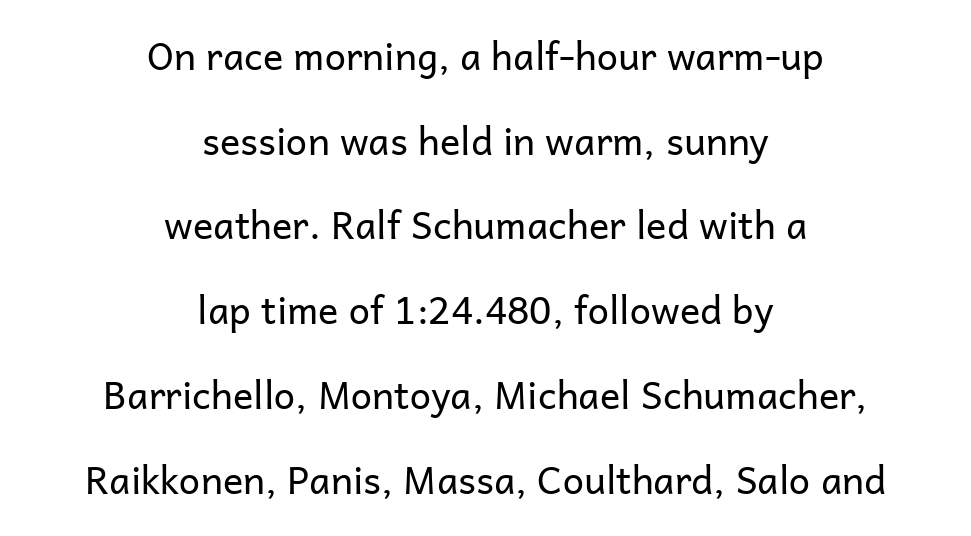
Alignment: centered. Underlining? Definitely not there. Loosely led — the rows are spread out. The face used here is proportionally spaced, like ordinary book or web type. The characters display no serif detailing; their extremities are plain. The passage shown is not bold in any degree.
